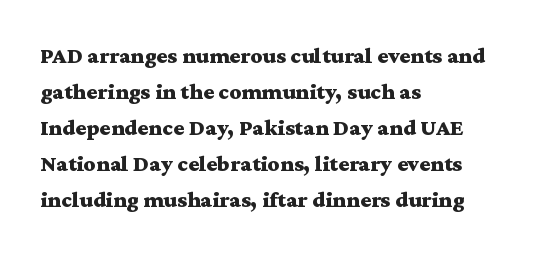
Q: Is the text bold? A: Yes.
Q: Is the text italic (slanted)? A: No, it is upright.
Q: Is the text underlined? A: No.
Q: How is the paragraph aligned? A: Left-aligned.
Q: Is the spacing between letters normal or unusually wide? A: Normal.
Q: Is the spacing between lines tight, normal or loose? A: Normal.
